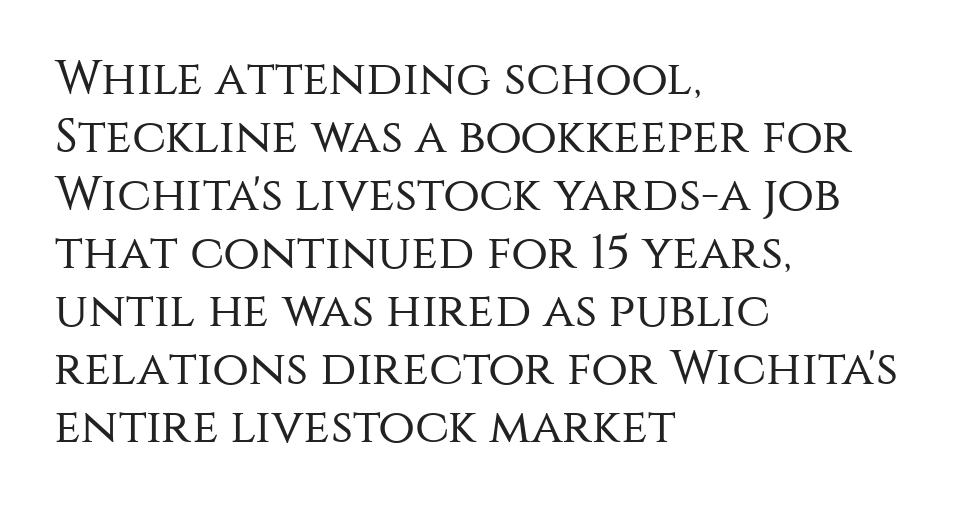
Q: Is the text bold? A: No.
Q: Is the text italic (slanted)? A: No, it is upright.
Q: Is the typeface a serif or a sans-serif typeface? A: Sans-serif.
Q: Is the text underlined? A: No.
Q: How is the paragraph aligned? A: Left-aligned.
Q: Is the spacing between letters normal or unusually wide? A: Normal.
Q: Width (condensed, normal, or wide)? A: Normal.
Q: Stroke contrast? A: Medium.
Q: x-height? A: Large.
Q: Monospaced? A: No.
